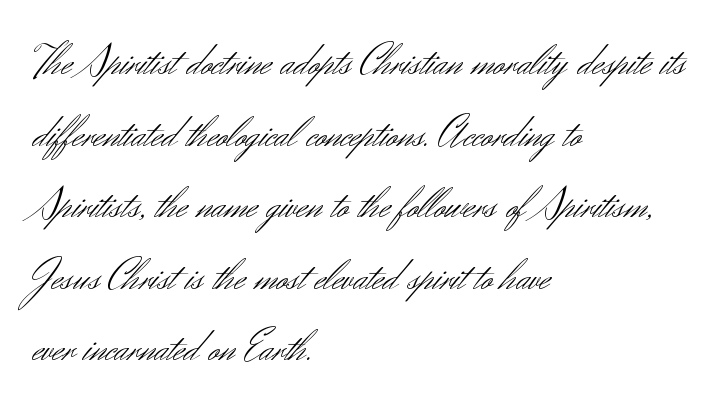
I'd call this a sans setting — the letters go barefoot. The typesetting does not lean heavy: it is not bold. Short and long lines alike share a common starting point at left. Quick note: underline off. Reading down the column, the eye jumps a familiar distance to each next line. No extra tracking has been applied to these lines.
